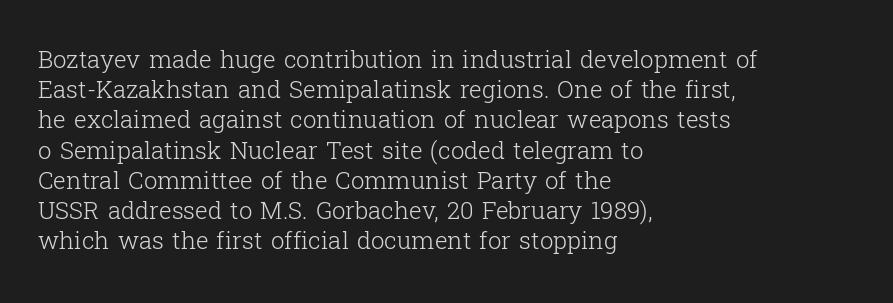
The weight would be labelled regular, book, light, or lighter still. Every stem runs plumb, perpendicular to the baseline. Descender tails drop into unmarked territory. One glance says typical: line gaps are just what's usual.
